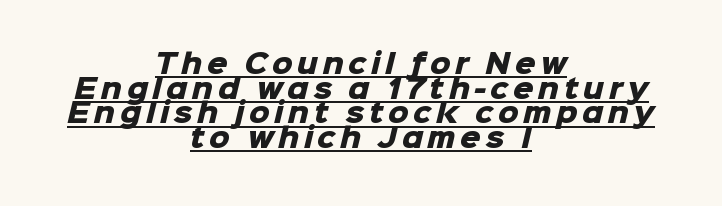
{"bold": "yes", "underline": "yes", "align": "center", "line_spacing": "tight", "line_spacing_ratio": 0.95, "glyph_px": 26}
